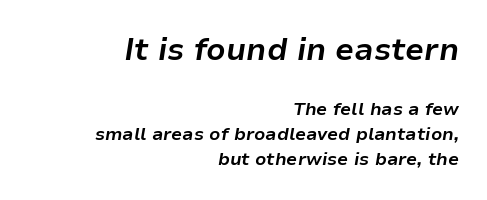
{"italic": "yes", "lean": "right", "slant_degrees": 9, "bold": "yes", "weight": "bold", "width": "normal", "stroke_contrast": "low", "x_height": "medium", "monospaced": "no", "underline": "no", "align": "right", "line_spacing": "normal", "line_spacing_ratio": 1.39, "letter_spacing": "normal", "letter_spacing_em": 0.0, "larger_block": "first", "size_ratio": 1.72, "glyph_px": 31}
